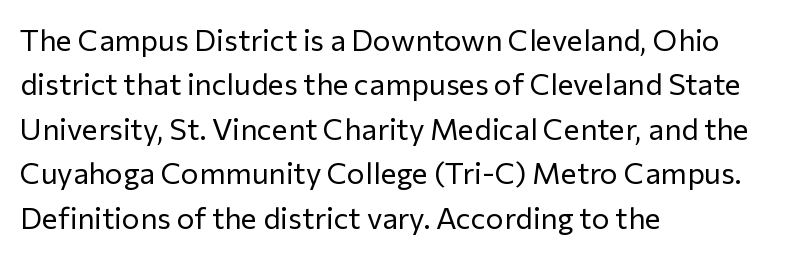
Q: Is the text bold? A: No.
Q: Is the text italic (slanted)? A: No, it is upright.
Q: Is the typeface a serif or a sans-serif typeface? A: Sans-serif.
Q: Is the text underlined? A: No.
Q: How is the paragraph aligned? A: Left-aligned.
Q: Is the spacing between letters normal or unusually wide? A: Normal.
Q: Is the spacing between lines tight, normal or loose? A: Normal.
Q: Width (condensed, normal, or wide)? A: Normal.
Q: Stroke contrast? A: Low.
Q: x-height? A: Medium.
Q: Monospaced? A: No.
